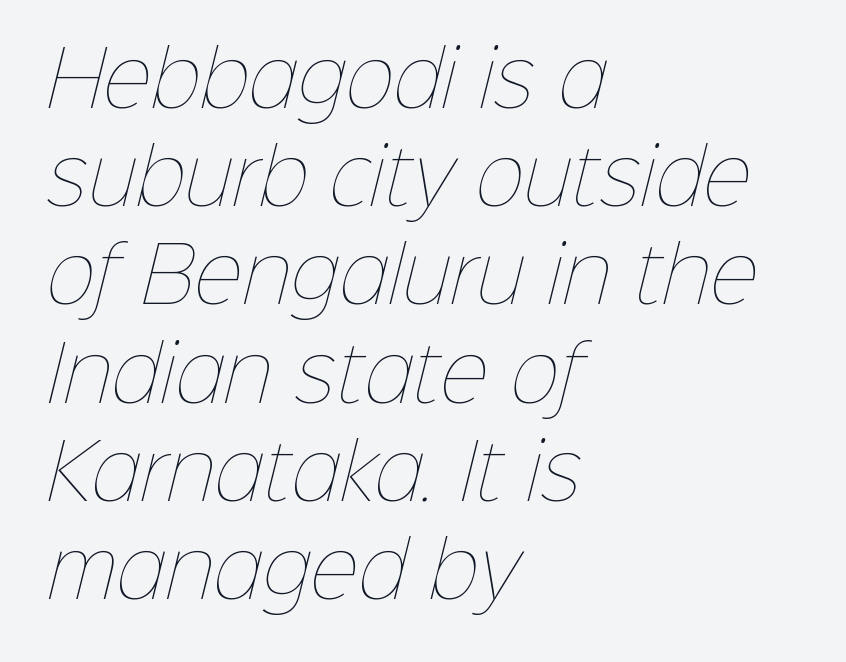
{"bold": "no", "weight": "thin", "width": "normal", "stroke_contrast": "low", "x_height": "medium", "monospaced": "no", "underline": "no", "align": "left", "line_spacing": "normal", "line_spacing_ratio": 1.31, "letter_spacing": "normal", "letter_spacing_em": 0.0, "glyph_px": 75}
